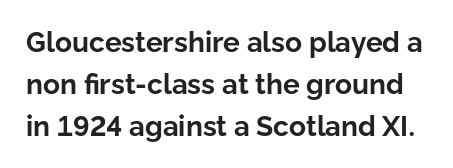
The image shows 28 px bold sans-serif type, upright; set normal line spacing (1.5x), normal letter spacing, not underlined; low stroke contrast and a medium x-height.
